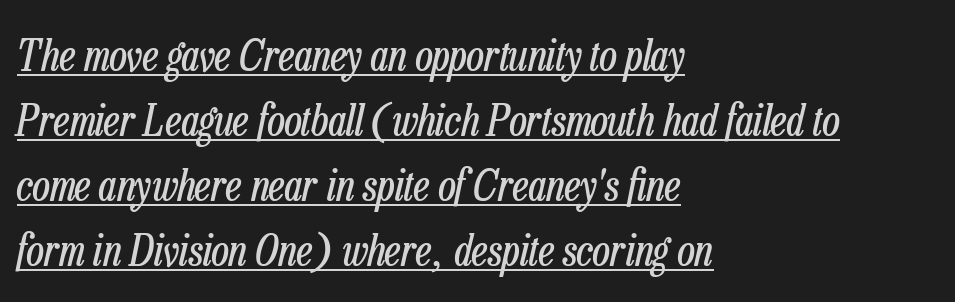
{"italic": "yes", "lean": "right", "slant_degrees": 13, "bold": "no", "weight": "regular", "width": "condensed", "stroke_contrast": "low", "x_height": "medium", "monospaced": "no", "underline": "yes", "align": "left", "line_spacing": "normal", "line_spacing_ratio": 1.51, "letter_spacing": "normal", "letter_spacing_em": 0.0, "glyph_px": 43}
